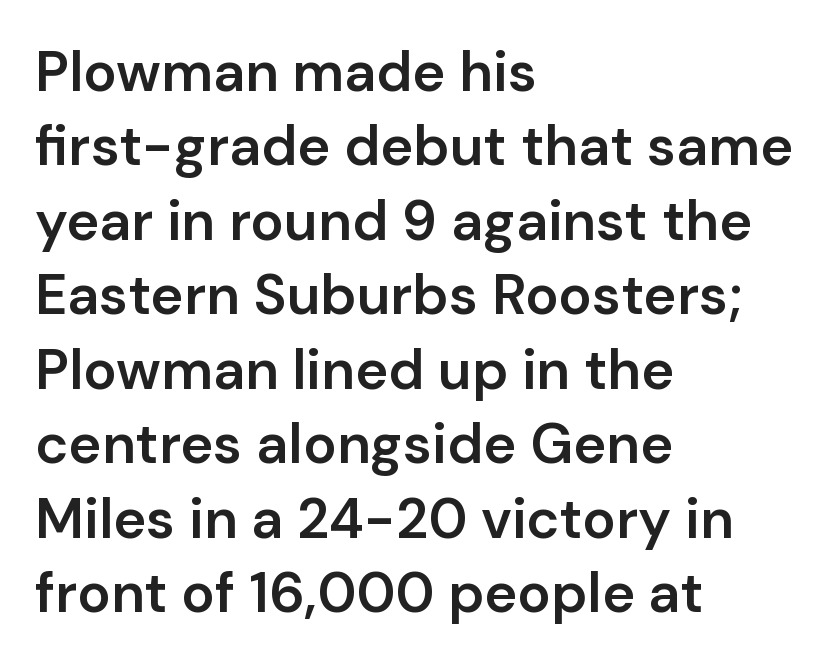
Q: Is the text bold? A: Semi-bold.
Q: Is the text italic (slanted)? A: No, it is upright.
Q: Is the typeface a serif or a sans-serif typeface? A: Sans-serif.
Q: Is the text underlined? A: No.
Q: How is the paragraph aligned? A: Left-aligned.
Q: Is the spacing between letters normal or unusually wide? A: Normal.
Q: Is the spacing between lines tight, normal or loose? A: Normal.
Q: Width (condensed, normal, or wide)? A: Normal.
Q: Stroke contrast? A: Low.
Q: x-height? A: Medium.
Q: Monospaced? A: No.
